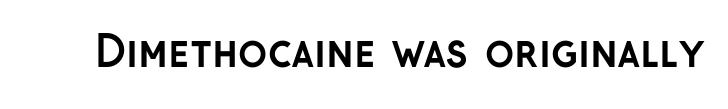
The image shows 43 px semibold sans-serif type, upright; set normal letter spacing, not underlined; low stroke contrast and a medium x-height.
